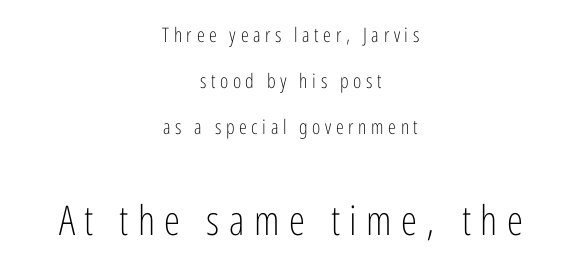
{"serif": "no", "italic": "no", "bold": "no", "weight": "light", "width": "condensed", "stroke_contrast": "low", "x_height": "medium", "monospaced": "no", "underline": "no", "align": "center", "line_spacing": "loose", "line_spacing_ratio": 2.31, "letter_spacing": "wide", "letter_spacing_em": 0.23, "larger_block": "second", "size_ratio": 2.05, "glyph_px": 41}
